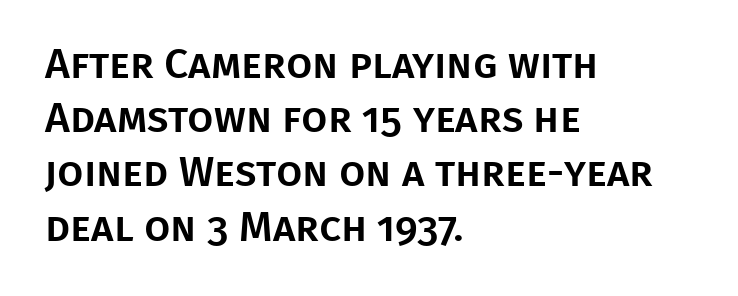
{"serif": "no", "italic": "no", "width": "normal", "stroke_contrast": "low", "x_height": "large", "monospaced": "no", "underline": "no", "align": "left", "line_spacing": "normal", "line_spacing_ratio": 1.29, "letter_spacing": "normal", "letter_spacing_em": 0.0, "glyph_px": 42}
